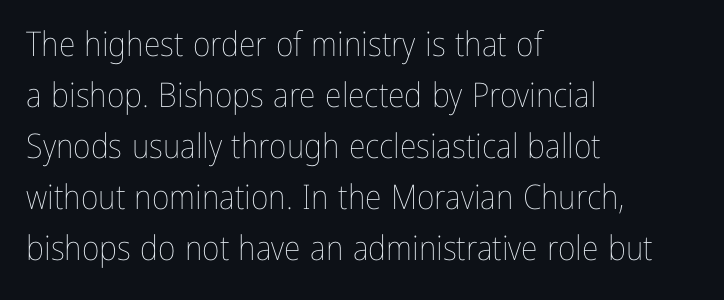
Q: Is the text bold? A: No.
Q: Is the text italic (slanted)? A: No, it is upright.
Q: Is the text underlined? A: No.
Q: How is the paragraph aligned? A: Left-aligned.
Q: Is the spacing between letters normal or unusually wide? A: Normal.
Q: Is the spacing between lines tight, normal or loose? A: Normal.
Q: Width (condensed, normal, or wide)? A: Condensed.
Q: Stroke contrast? A: Low.
Q: x-height? A: Medium.
Q: Monospaced? A: No.
